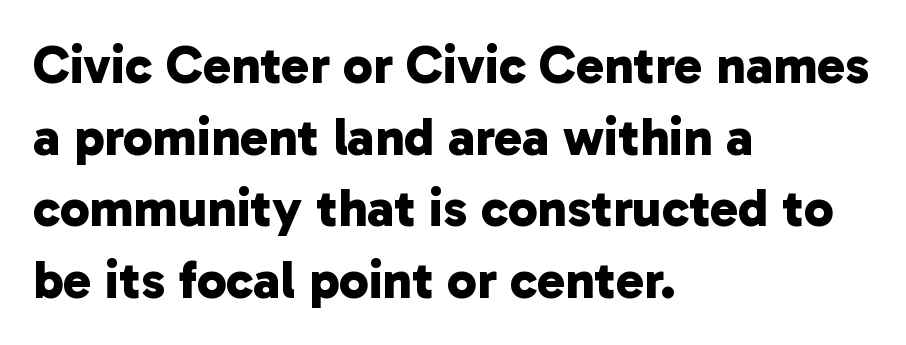
Q: Is the text bold? A: Yes.
Q: Is the typeface a serif or a sans-serif typeface? A: Sans-serif.
Q: Is the text underlined? A: No.
Q: How is the paragraph aligned? A: Left-aligned.
Q: Is the spacing between letters normal or unusually wide? A: Normal.
Q: Is the spacing between lines tight, normal or loose? A: Normal.
Q: Width (condensed, normal, or wide)? A: Normal.
Q: Stroke contrast? A: Low.
Q: x-height? A: Medium.
Q: Monospaced? A: No.
